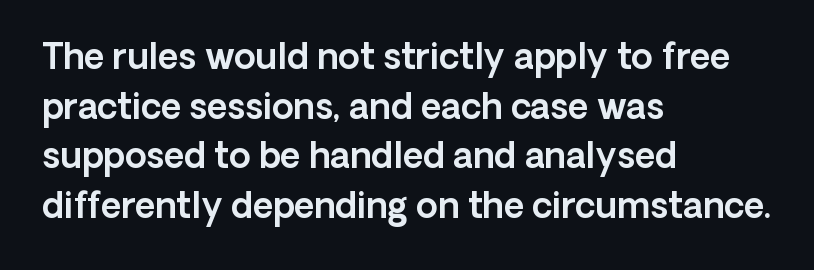
The image shows 35 px sans-serif type, upright; set left-aligned, normal line spacing (1.42x), normal letter spacing, not underlined; a medium x-height.
